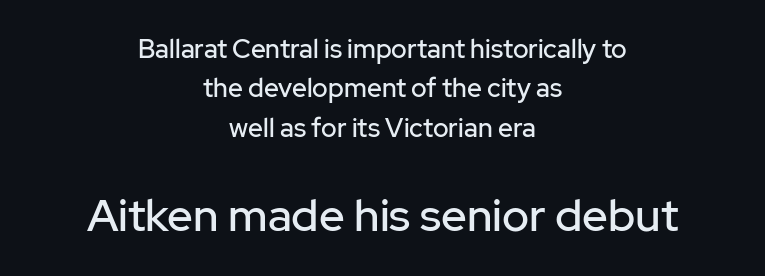
Quick note: not italic, upright. This sample has the flowing, uneven cadence of proportional lettering. The letters carry no serifs — their stems end cleanly without finishing strokes. Nobody touched the tracking dial on this one. Compared with typical paragraphs, the rows here are spaced about the same.
